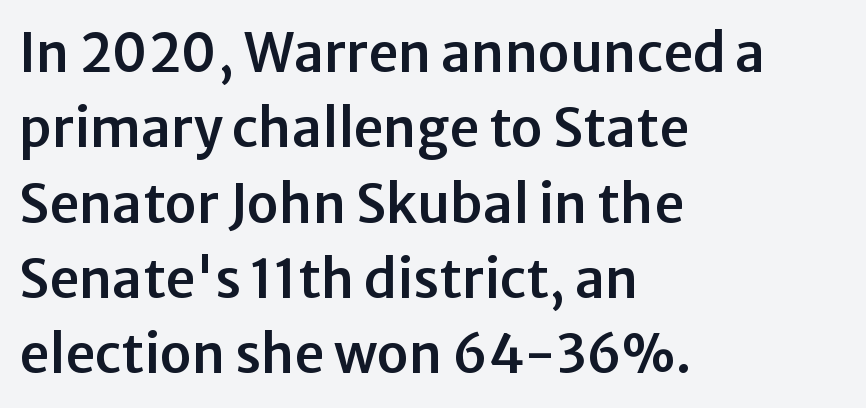
The image shows 53 px sans-serif type, upright; set left-aligned, normal line spacing (1.42x), normal letter spacing, not underlined; low stroke contrast and a medium x-height.
